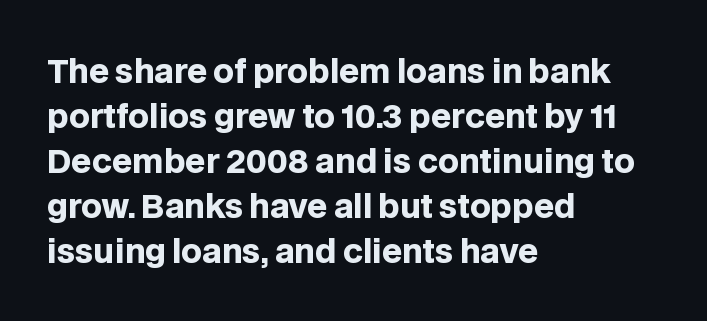
{"serif": "no", "italic": "no", "bold": "yes", "weight": "heavy", "width": "normal", "stroke_contrast": "low", "x_height": "large", "monospaced": "no", "underline": "no", "align": "left", "line_spacing": "normal", "line_spacing_ratio": 1.41, "letter_spacing": "normal", "letter_spacing_em": 0.0, "glyph_px": 32}
